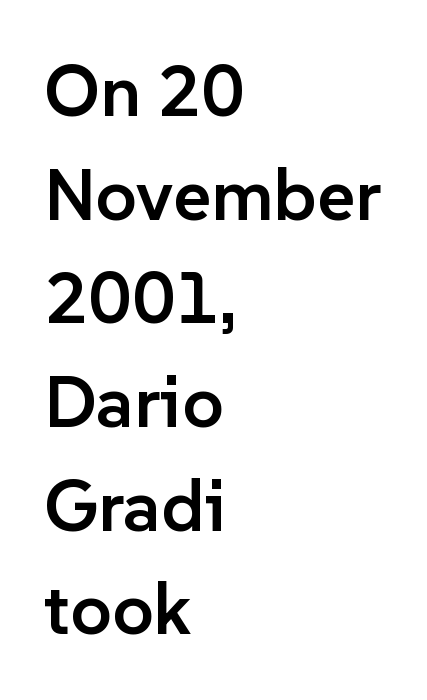
The image shows 73 px semibold sans-serif type, upright; set left-aligned, normal line spacing (1.42x), normal letter spacing, not underlined; low stroke contrast and a medium x-height.
